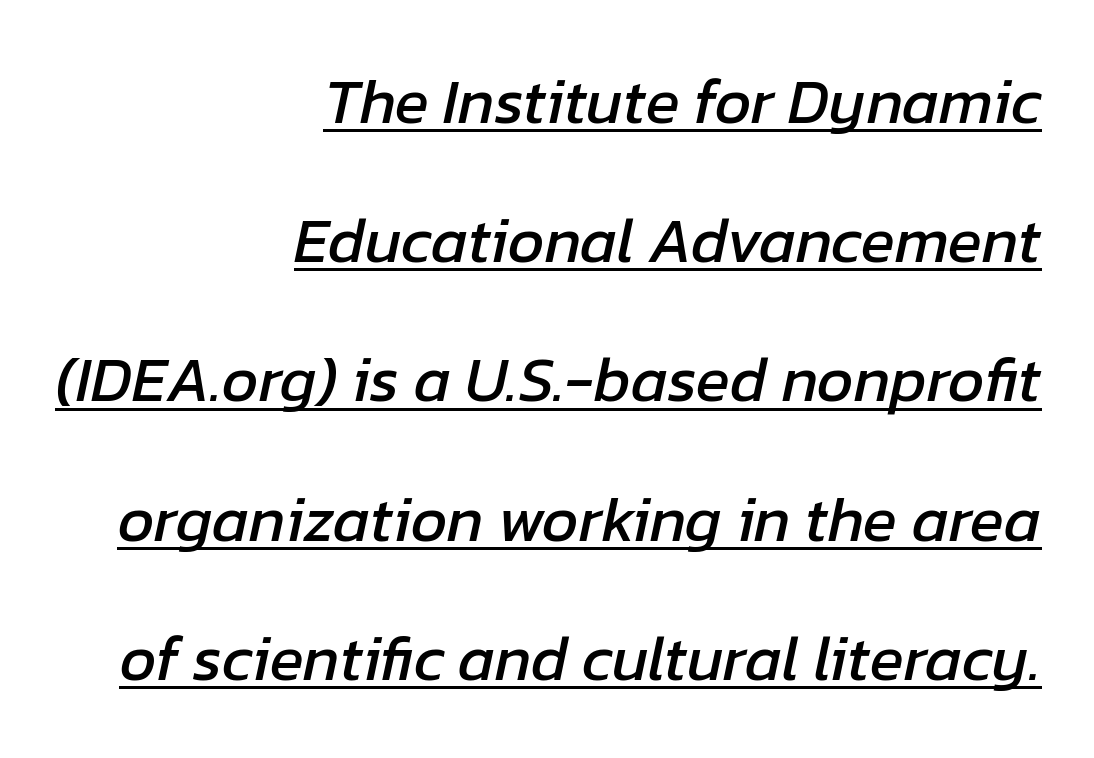
{"italic": "yes", "lean": "right", "slant_degrees": 12, "width": "normal", "stroke_contrast": "low", "x_height": "medium", "monospaced": "no", "underline": "yes", "align": "right", "line_spacing": "loose", "line_spacing_ratio": 2.21, "letter_spacing": "normal", "letter_spacing_em": 0.0, "glyph_px": 63}
